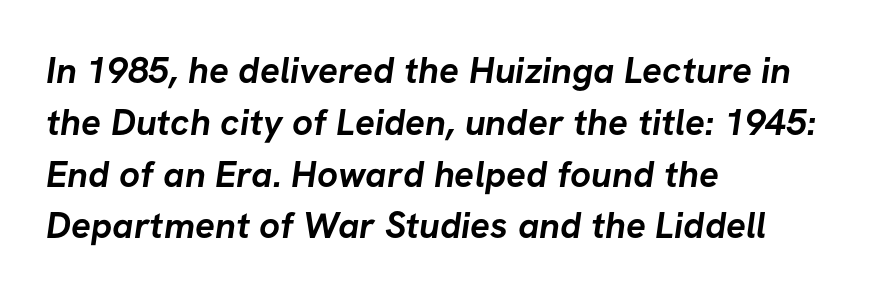
The image shows 37 px semibold sans-serif type; set left-aligned, normal line spacing (1.4x), normal letter spacing, not underlined; low stroke contrast and a medium x-height.
